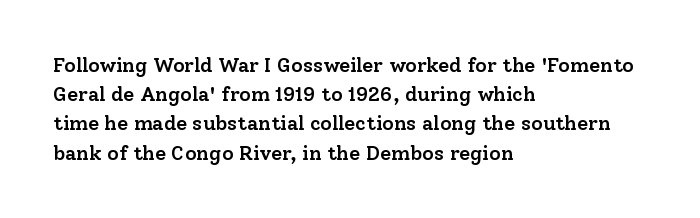
{"italic": "no", "bold": "semi", "underline": "no", "align": "left", "line_spacing": "normal", "line_spacing_ratio": 1.46, "letter_spacing": "normal", "letter_spacing_em": 0.0, "glyph_px": 20}
